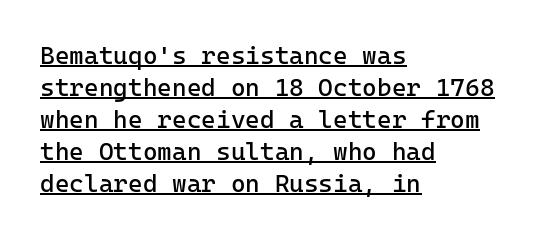
A typesetter would call this leading conventional body-copy spacing. Ordinary non-slanted type is in use. Honestly, the underline is the first thing you notice here. Ink coverage per letter is moderate at most. Left-aligned paragraph, ragged on the right.
